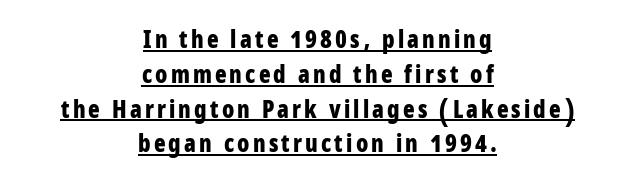
The image shows 24 px bold type, upright; set centered, normal line spacing (1.45x), underlined.
